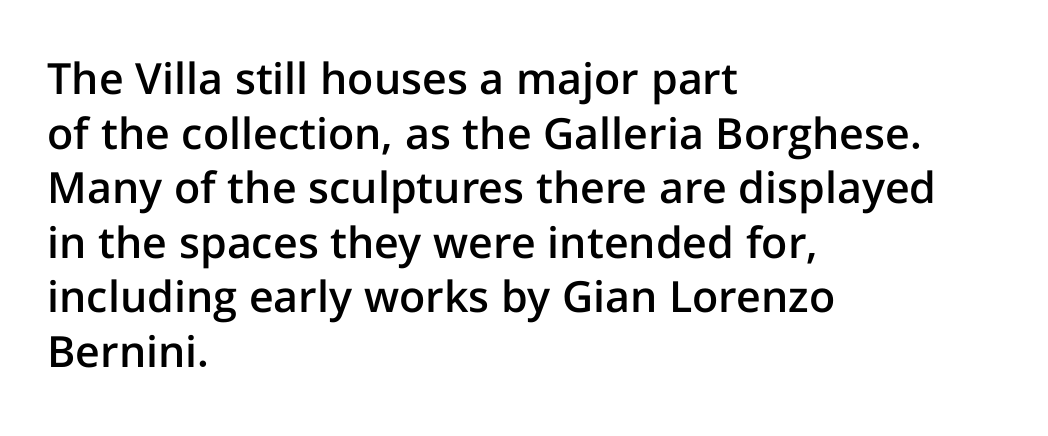
The image shows 43 px semibold sans-serif type, upright; set left-aligned, normal line spacing (1.27x), normal letter spacing, not underlined; low stroke contrast and a medium x-height.
